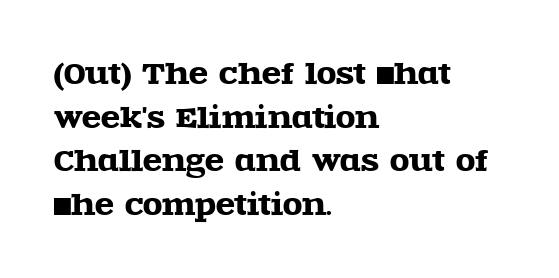
The image shows 28 px wide serif type, upright; set left-aligned, normal line spacing (1.56x), normal letter spacing, not underlined; a large x-height.
